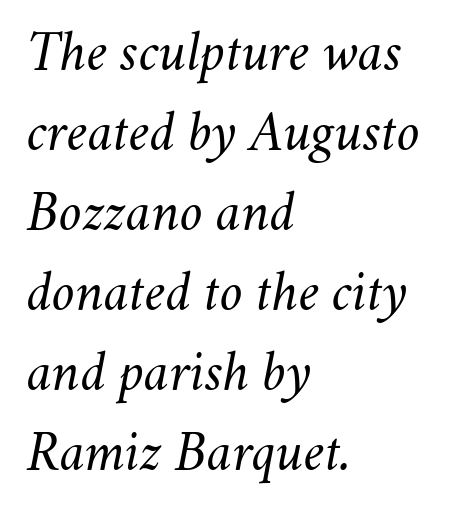
The image shows 58 px light type, italic (leaning right); set left-aligned, normal line spacing (1.38x), normal letter spacing, not underlined; medium stroke contrast and a small x-height.
